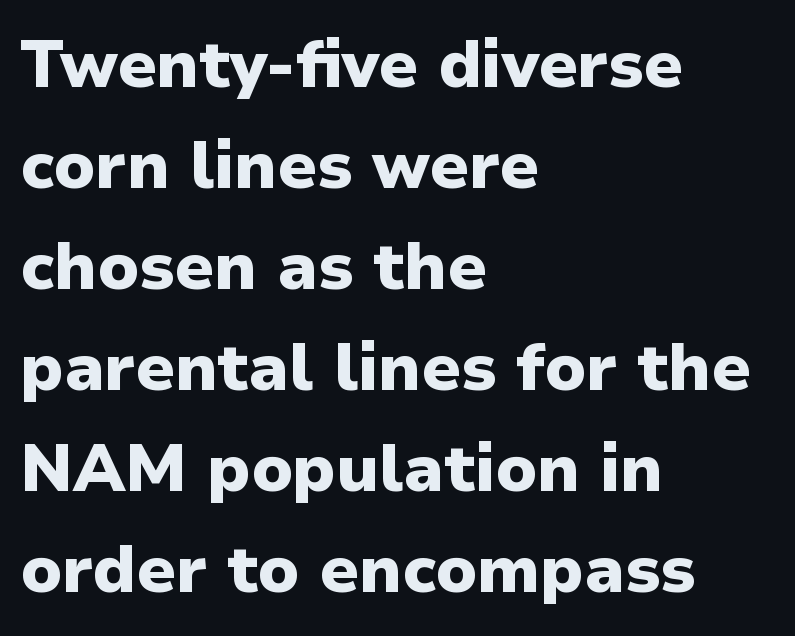
{"serif": "no", "italic": "no", "bold": "yes", "weight": "heavy", "width": "normal", "stroke_contrast": "low", "x_height": "medium", "monospaced": "no", "underline": "no", "align": "left", "line_spacing": "normal", "line_spacing_ratio": 1.53, "letter_spacing": "normal", "letter_spacing_em": 0.0, "glyph_px": 66}
